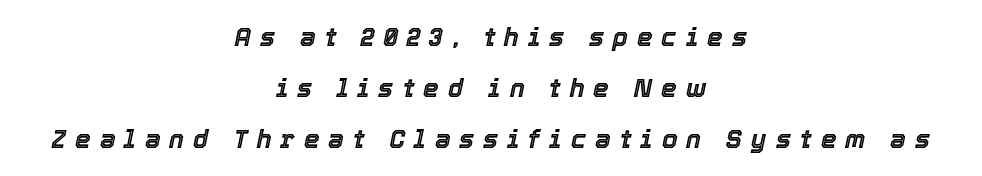
{"italic": "yes", "lean": "right", "slant_degrees": 12, "underline": "no", "align": "center", "line_spacing": "loose", "line_spacing_ratio": 2.04, "letter_spacing": "wide", "letter_spacing_em": 0.36, "glyph_px": 25}
